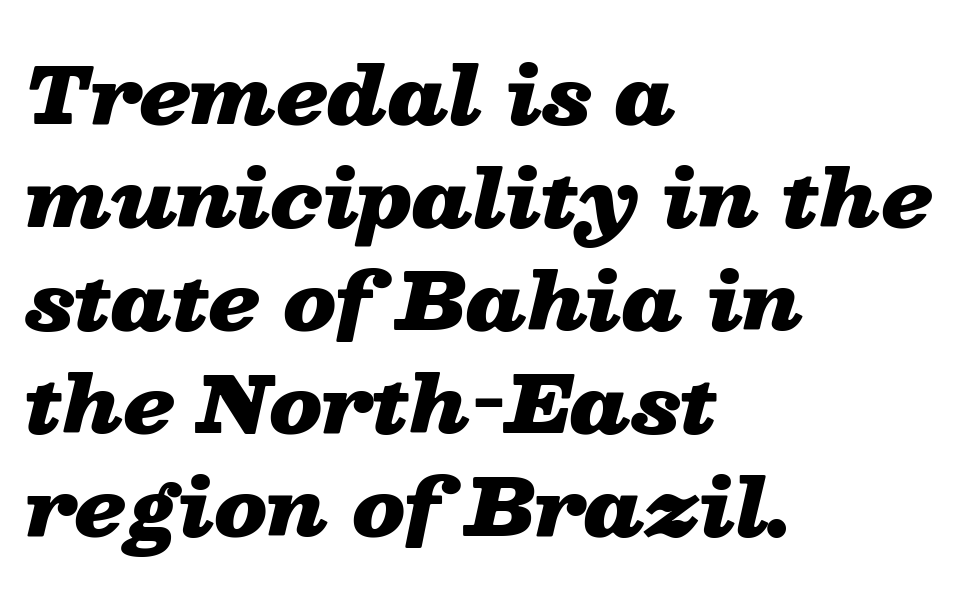
{"italic": "yes", "lean": "right", "slant_degrees": 13, "bold": "yes", "weight": "heavy", "width": "wide", "stroke_contrast": "low", "x_height": "medium", "monospaced": "no", "underline": "no", "align": "left", "line_spacing": "normal", "line_spacing_ratio": 1.32, "letter_spacing": "normal", "letter_spacing_em": 0.0, "glyph_px": 78}
